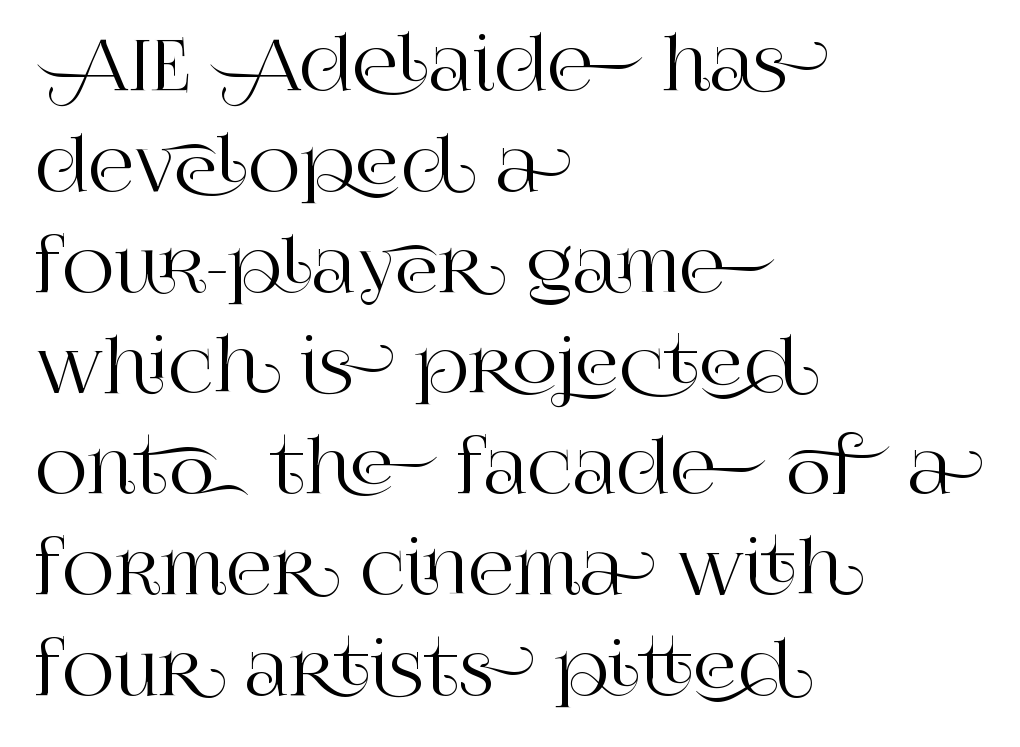
The image shows 71 px serif type, upright; set left-aligned, normal line spacing (1.42x), normal letter spacing, not underlined; high stroke contrast and a large x-height.
